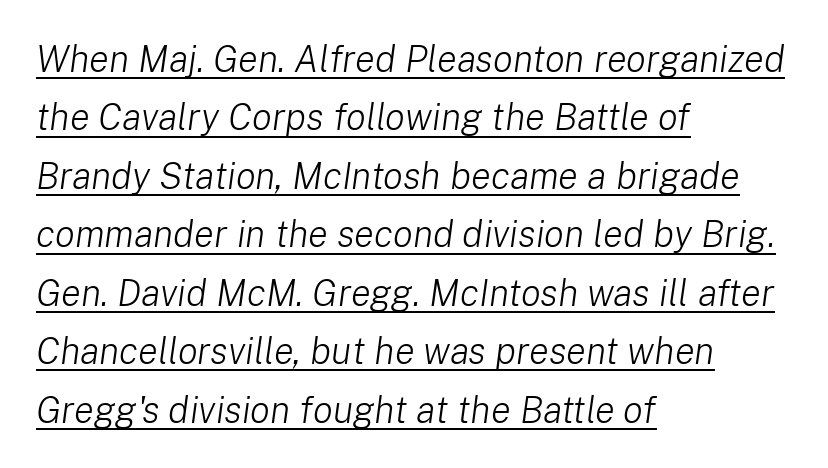
Q: Is the text bold? A: No.
Q: Is the text italic (slanted)? A: Yes, it leans right by about 8 degrees.
Q: Is the text underlined? A: Yes.
Q: How is the paragraph aligned? A: Left-aligned.
Q: Is the spacing between letters normal or unusually wide? A: Normal.
Q: Is the spacing between lines tight, normal or loose? A: Normal.
Q: Width (condensed, normal, or wide)? A: Normal.
Q: Stroke contrast? A: Low.
Q: x-height? A: Medium.
Q: Monospaced? A: No.
